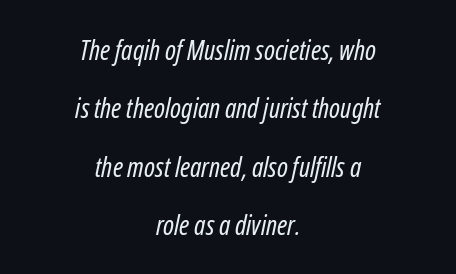
Q: Is the text bold? A: No.
Q: Is the text italic (slanted)? A: Yes, it leans right by about 12 degrees.
Q: Is the text underlined? A: No.
Q: How is the paragraph aligned? A: Centered.
Q: Is the spacing between letters normal or unusually wide? A: Normal.
Q: Is the spacing between lines tight, normal or loose? A: Loose.
